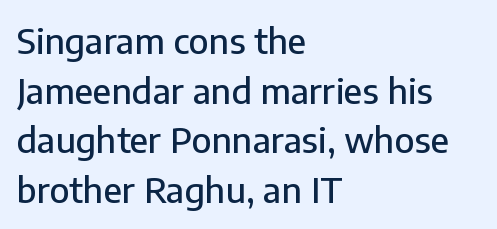
The image shows 35 px sans-serif type, upright; set left-aligned, normal line spacing (1.42x), normal letter spacing, not underlined; low stroke contrast and a medium x-height.
